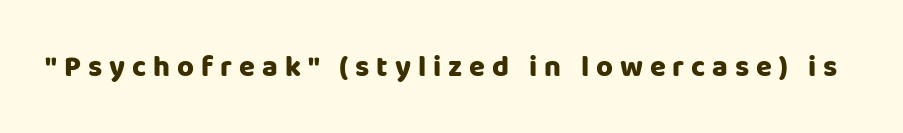
The image shows 29 px heavy sans-serif type, upright; set unusually wide letter spacing (+0.24 em), not underlined; low stroke contrast and a large x-height.
